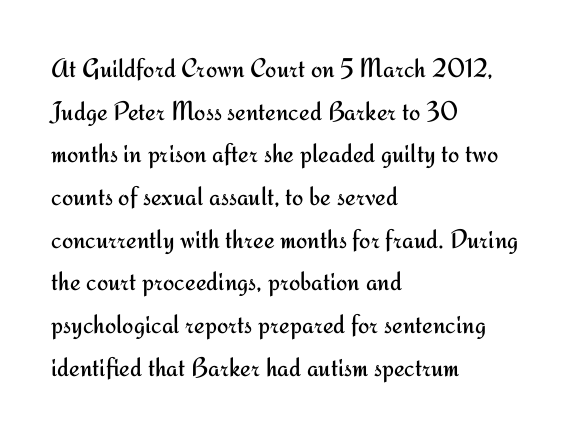
The image shows 27 px text type, upright; set left-aligned, normal line spacing (1.58x), normal letter spacing, not underlined.
